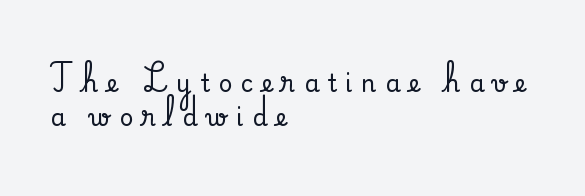
The image shows 24 px text type, upright; set left-aligned, normal line spacing (1.42x), unusually wide letter spacing (+0.36 em), not underlined.
